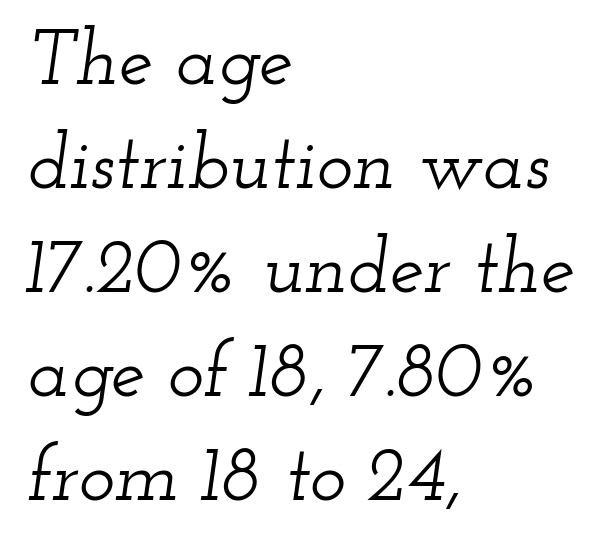
Q: Is the text italic (slanted)? A: Yes, it leans right by about 12 degrees.
Q: Is the typeface a serif or a sans-serif typeface? A: Serif.
Q: Is the text underlined? A: No.
Q: How is the paragraph aligned? A: Left-aligned.
Q: Is the spacing between letters normal or unusually wide? A: Normal.
Q: Is the spacing between lines tight, normal or loose? A: Normal.
Q: Width (condensed, normal, or wide)? A: Wide.
Q: Stroke contrast? A: Low.
Q: x-height? A: Small.
Q: Monospaced? A: No.
